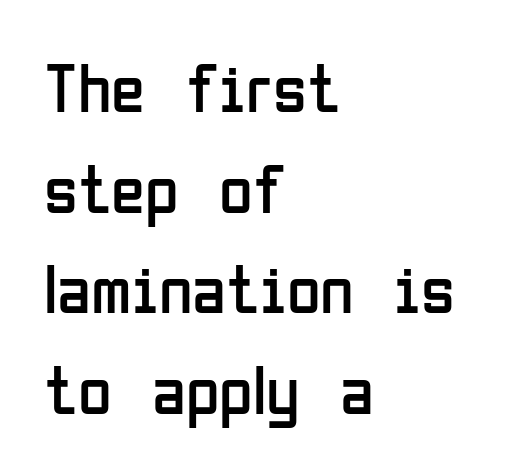
The image shows 69 px regular-weight, condensed sans-serif type, upright; set left-aligned, normal line spacing (1.46x), normal letter spacing, not underlined; low stroke contrast and a medium x-height.
